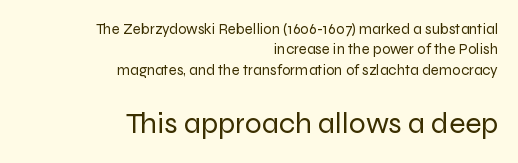
The letters carry no serifs — their stems end cleanly without finishing strokes. The horizontal fit of the characters is conventional and even. These lines sit exactly where default settings would place them. Nothing heavy about these letters — not bold at all. The typesetter chose a ragged-left arrangement here.
